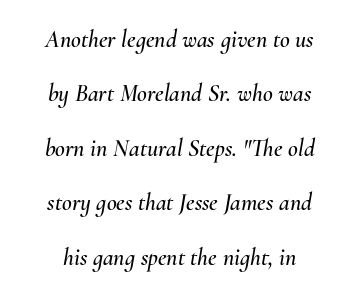
Q: Is the text italic (slanted)? A: Yes, it leans right by about 10 degrees.
Q: Is the text underlined? A: No.
Q: How is the paragraph aligned? A: Centered.
Q: Is the spacing between letters normal or unusually wide? A: Normal.
Q: Is the spacing between lines tight, normal or loose? A: Loose.
